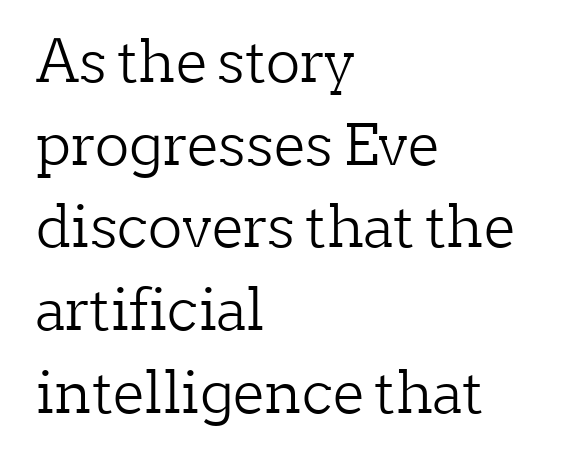
The image shows 57 px light serif type, upright; set left-aligned, normal line spacing (1.45x), normal letter spacing, not underlined; low stroke contrast and a medium x-height.
